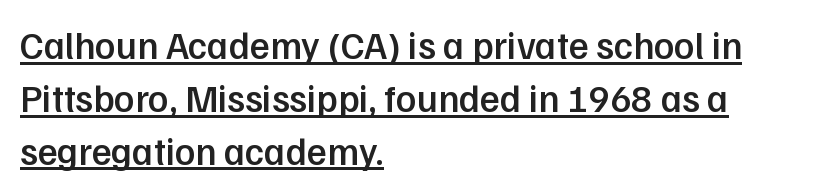
{"serif": "no", "italic": "no", "bold": "semi", "weight": "semibold", "width": "normal", "stroke_contrast": "low", "x_height": "medium", "monospaced": "no", "underline": "yes", "align": "left", "line_spacing": "normal", "line_spacing_ratio": 1.39, "letter_spacing": "normal", "letter_spacing_em": 0.0, "glyph_px": 38}
